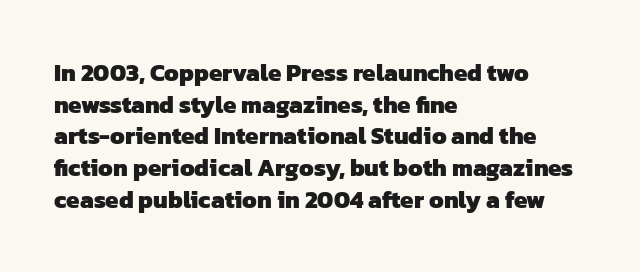
Underlining? Definitely not there. Evenly set lines give the paragraph a standard silhouette. Each line starts at the same left margin while the right side varies. The letters are bold, with thick, heavy strokes. Short note: letters normally spaced.
